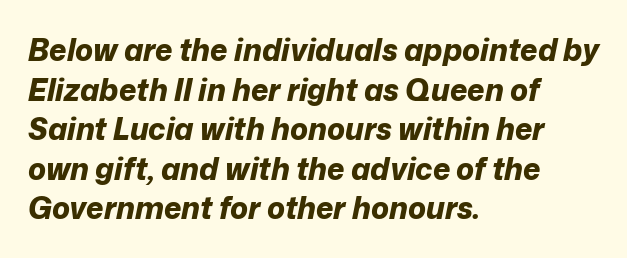
The glyphs have the mass of a bold cut. Posture: slanted. Regarding leading, the lines here are spaced in the standard way. The rendering anchors every line to the left-hand side. Glance below the letters and you will spot only blank space. The line texture is even and compact thanks to regular tracking.
